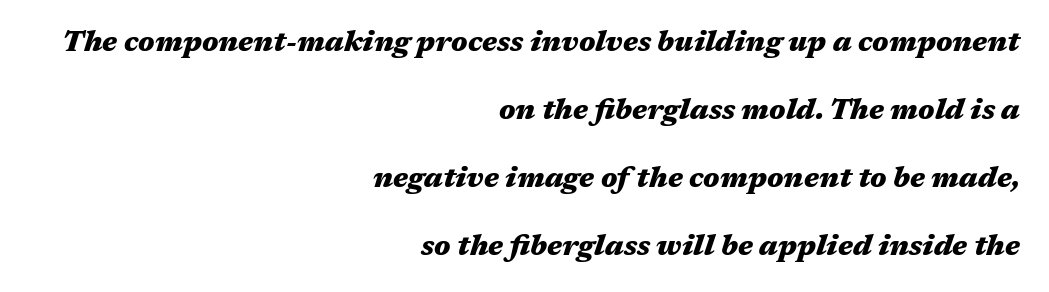
The rendering uses natural spacing where letterforms have individual widths. Rows of type keep a wide berth in the vertical direction. Tracking here is standard; glyphs follow each other at the usual distance. Strokes here are thick enough to call this a true bold. Teacher's note: observe the even right margin — that is flush-right alignment.
